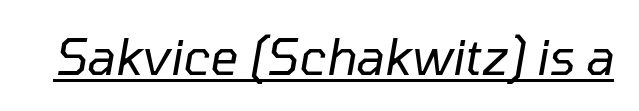
Q: Is the text bold? A: No.
Q: Is the text italic (slanted)? A: Yes, it leans right by about 10 degrees.
Q: Is the text underlined? A: Yes.
Q: Is the spacing between letters normal or unusually wide? A: Normal.
Q: Width (condensed, normal, or wide)? A: Normal.
Q: Stroke contrast? A: Low.
Q: x-height? A: Medium.
Q: Monospaced? A: No.
